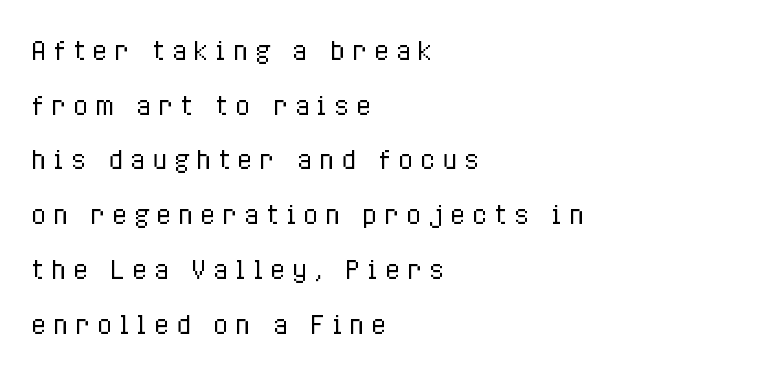
Unmarked baselines from the first word to the last. Each line starts at the same left margin while the right side varies. Is there much room between lines? Yes — plenty of vertical air separates them. A quiet, ordinary-to-light weight characterises the typeface. The type sits square on the baseline with zero lean.
